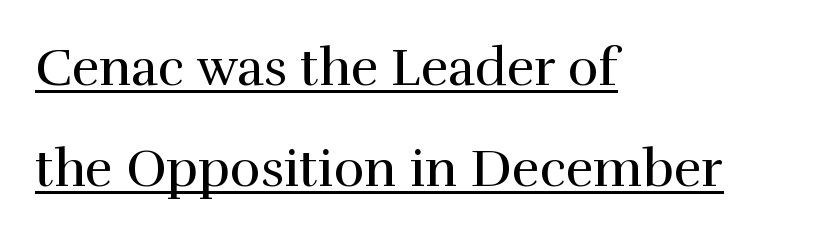
{"serif": "yes", "italic": "no", "bold": "no", "weight": "regular", "width": "normal", "x_height": "medium", "monospaced": "no", "underline": "yes", "align": "left", "line_spacing": "loose", "line_spacing_ratio": 1.94, "letter_spacing": "normal", "letter_spacing_em": 0.0, "glyph_px": 52}
